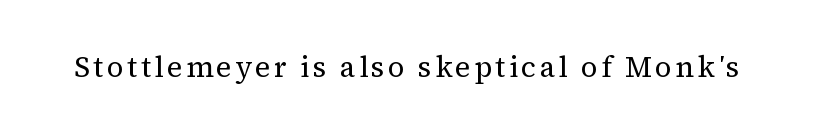
Q: Is the text bold? A: No.
Q: Is the text italic (slanted)? A: No, it is upright.
Q: Is the typeface a serif or a sans-serif typeface? A: Serif.
Q: Is the text underlined? A: No.
Q: Width (condensed, normal, or wide)? A: Normal.
Q: Stroke contrast? A: Medium.
Q: x-height? A: Medium.
Q: Monospaced? A: No.
